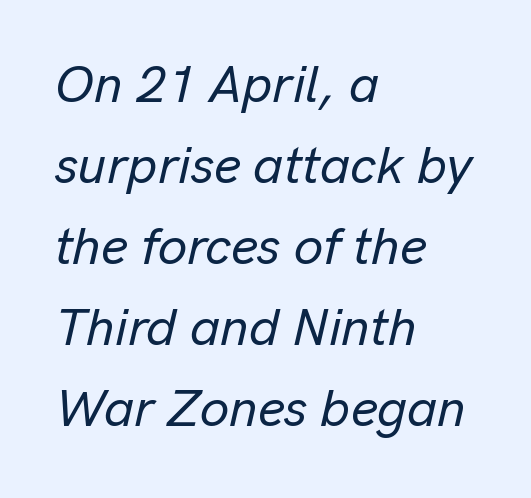
Q: Is the text italic (slanted)? A: Yes, it leans right by about 13 degrees.
Q: Is the text underlined? A: No.
Q: How is the paragraph aligned? A: Left-aligned.
Q: Is the spacing between letters normal or unusually wide? A: Normal.
Q: Is the spacing between lines tight, normal or loose? A: Normal.
Q: Width (condensed, normal, or wide)? A: Normal.
Q: Stroke contrast? A: Low.
Q: x-height? A: Medium.
Q: Monospaced? A: No.
